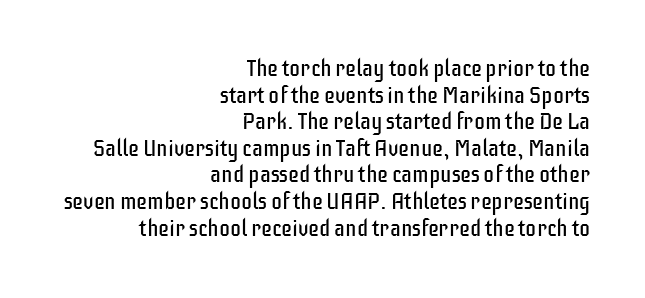
The specimen omits any rule beneath the text block's lines. Here the glyphs are tracked normally, forming tight word shapes. Unbolded letterforms with no extra heft. These lines stack with their right ends in a neat column. The type sits square on the baseline with zero lean.
